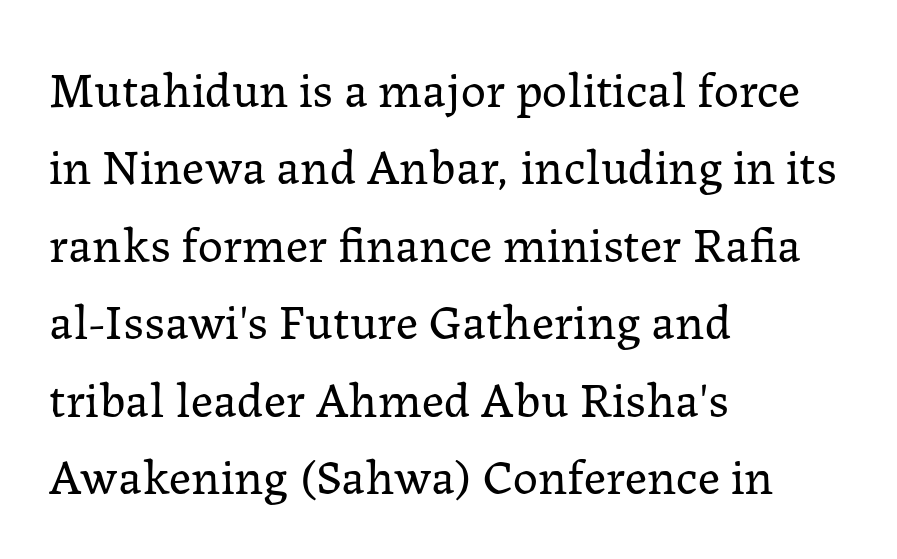
The image shows 50 px regular-weight serif type, upright; set left-aligned, normal line spacing (1.55x), normal letter spacing, not underlined; low stroke contrast and a medium x-height.
